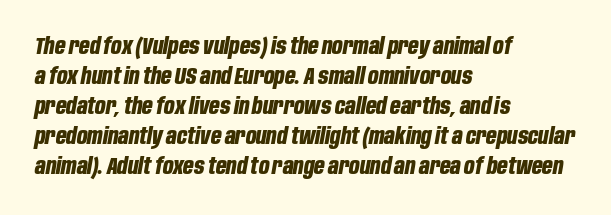
Q: Is the text bold? A: Yes.
Q: Is the text italic (slanted)? A: Yes, it leans right by about 10 degrees.
Q: Is the text underlined? A: No.
Q: How is the paragraph aligned? A: Left-aligned.
Q: Is the spacing between letters normal or unusually wide? A: Normal.
Q: Is the spacing between lines tight, normal or loose? A: Normal.
